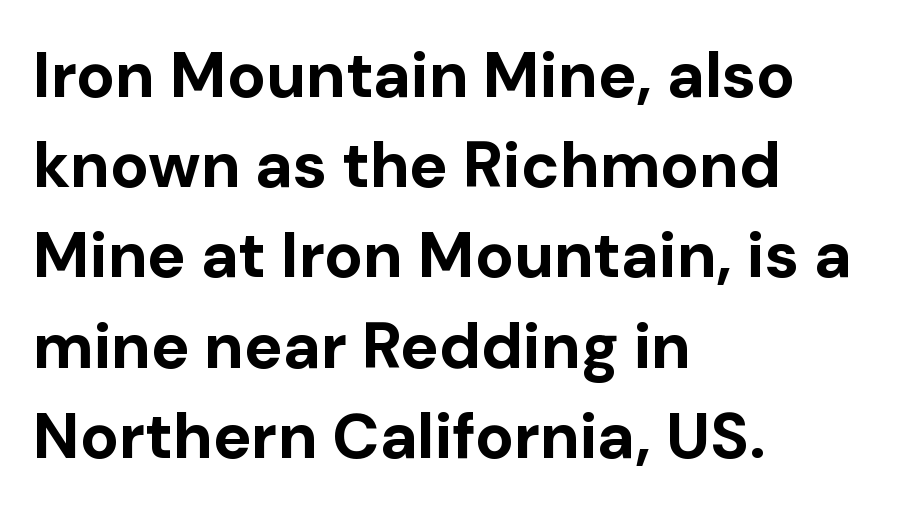
{"serif": "no", "italic": "no", "bold": "yes", "weight": "bold", "width": "normal", "stroke_contrast": "low", "x_height": "medium", "monospaced": "no", "underline": "no", "align": "left", "line_spacing": "normal", "line_spacing_ratio": 1.41, "letter_spacing": "normal", "letter_spacing_em": 0.0, "glyph_px": 64}
